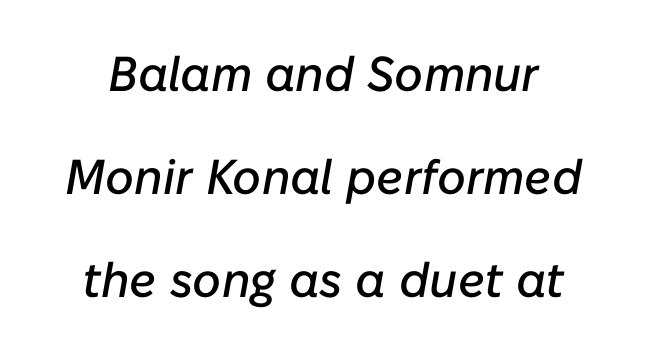
The image shows 49 px text type, italic (leaning right); set loose line spacing (2.1x), normal letter spacing, not underlined; low stroke contrast and a medium x-height.
